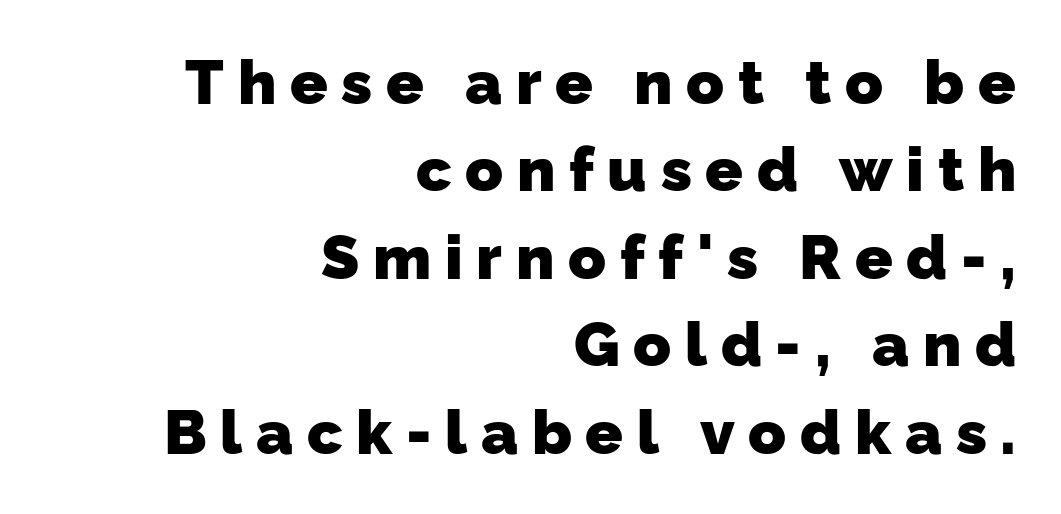
{"serif": "no", "bold": "yes", "weight": "heavy", "width": "normal", "stroke_contrast": "low", "x_height": "medium", "monospaced": "no", "underline": "no", "align": "right", "line_spacing": "normal", "line_spacing_ratio": 1.41, "letter_spacing": "wide", "letter_spacing_em": 0.22, "glyph_px": 62}
